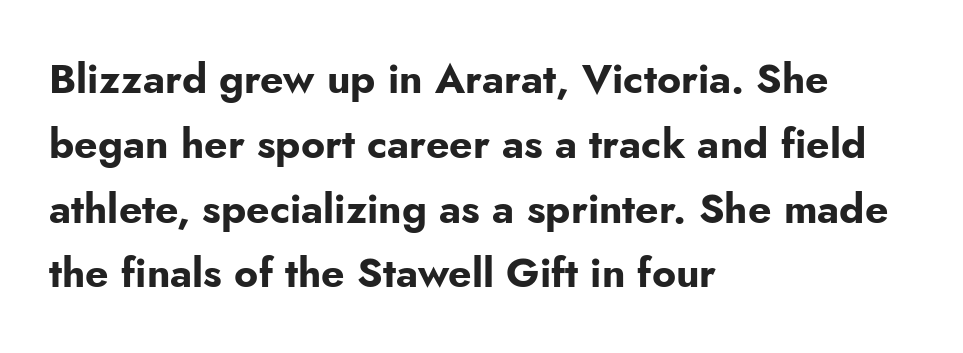
{"serif": "no", "italic": "no", "bold": "yes", "weight": "bold", "width": "normal", "stroke_contrast": "low", "x_height": "small", "monospaced": "no", "underline": "no", "align": "left", "line_spacing": "normal", "line_spacing_ratio": 1.58, "letter_spacing": "normal", "letter_spacing_em": 0.0, "glyph_px": 41}
